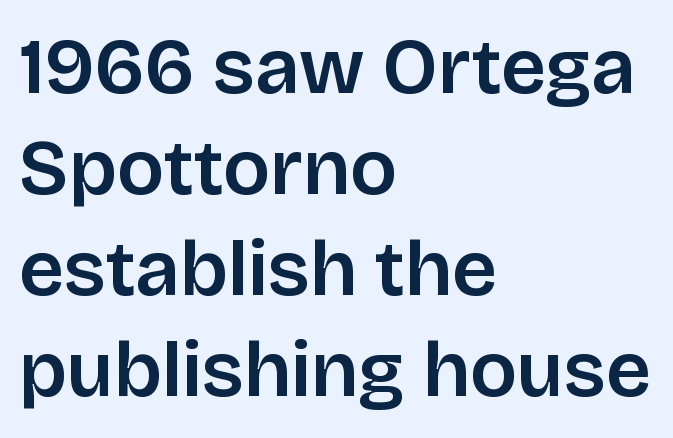
The image shows 79 px sans-serif type, upright; set left-aligned, normal line spacing (1.28x), normal letter spacing, not underlined; low stroke contrast and a large x-height.
